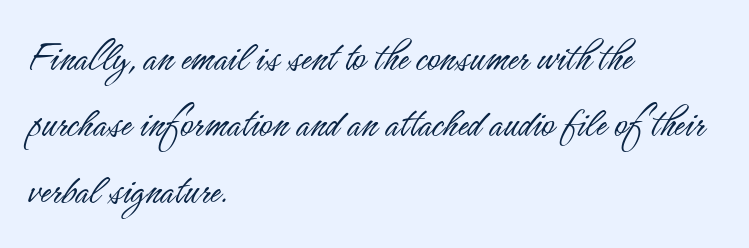
{"serif": "no", "bold": "no", "weight": "light", "width": "condensed", "stroke_contrast": "low", "x_height": "small", "monospaced": "no", "underline": "no", "align": "left", "line_spacing": "normal", "line_spacing_ratio": 1.51, "letter_spacing": "normal", "letter_spacing_em": 0.0, "glyph_px": 44}
